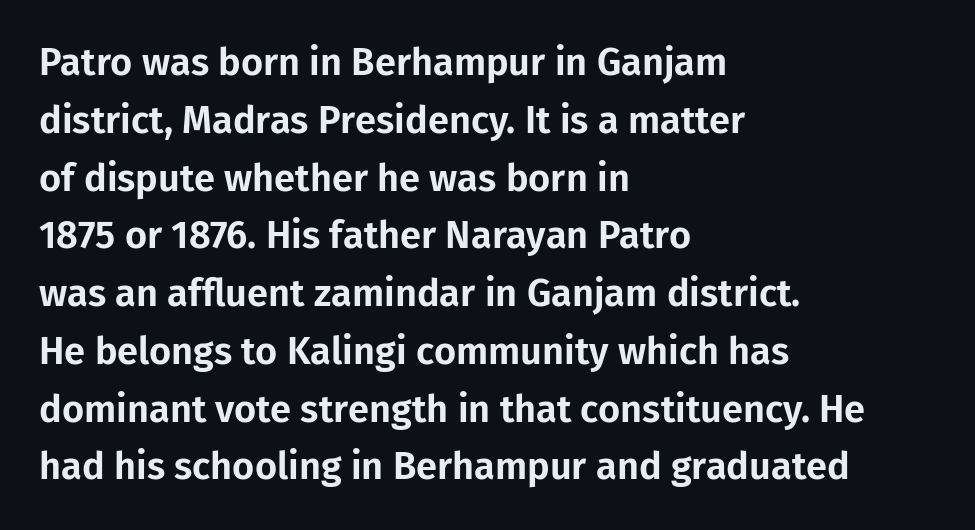
Baseline-to-baseline distance is the conventional proportion of letter height. The typography opts for an upright posture over an oblique one. Lines of text with bare space underneath. A student would call this left alignment; a typographer would say flush left, rag right. Think of a printed novel: that variable character pitch is what you see here. Typographically, this falls in the sans-serif category.
